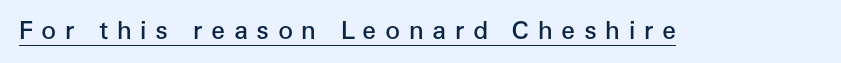
The image shows 25 px text type, upright; set unusually wide letter spacing (+0.34 em), underlined.
